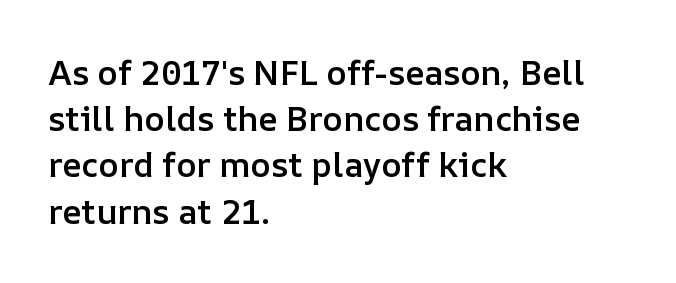
The rendering uses a moderate line-height, typical for paragraphs. Honestly, the letter spacing is just normal — you wouldn't notice it. The passage is arranged the way most books set body copy — flush left. You could not count columns in this text — the font is proportionally spaced. No italicization has been applied; the sample stays upright. A bare baseline throughout the passage.
